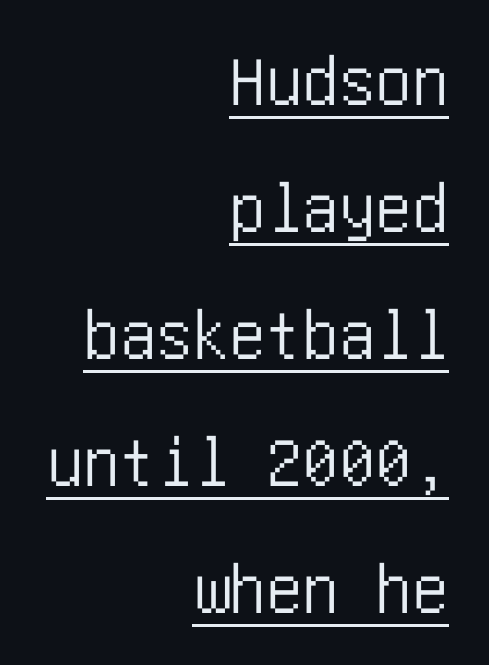
Q: Is the text italic (slanted)? A: No, it is upright.
Q: Is the typeface a serif or a sans-serif typeface? A: Sans-serif.
Q: Is the text underlined? A: Yes.
Q: How is the paragraph aligned? A: Right-aligned.
Q: Is the spacing between letters normal or unusually wide? A: Normal.
Q: Width (condensed, normal, or wide)? A: Condensed.
Q: Stroke contrast? A: Low.
Q: x-height? A: Large.
